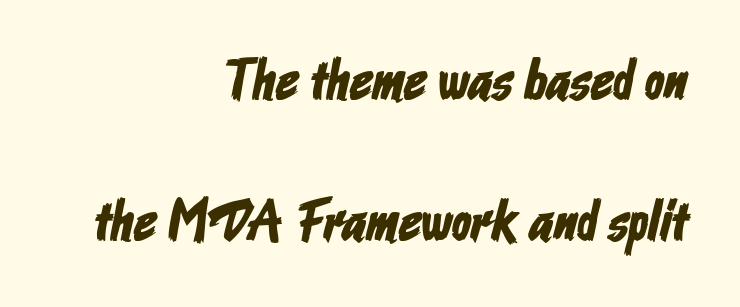
Q: Is the typeface a serif or a sans-serif typeface? A: Sans-serif.
Q: Is the text underlined? A: No.
Q: How is the paragraph aligned? A: Right-aligned.
Q: Is the spacing between letters normal or unusually wide? A: Normal.
Q: Is the spacing between lines tight, normal or loose? A: Loose.
Q: Width (condensed, normal, or wide)? A: Condensed.
Q: Stroke contrast? A: Low.
Q: x-height? A: Medium.
Q: Monospaced? A: No.
